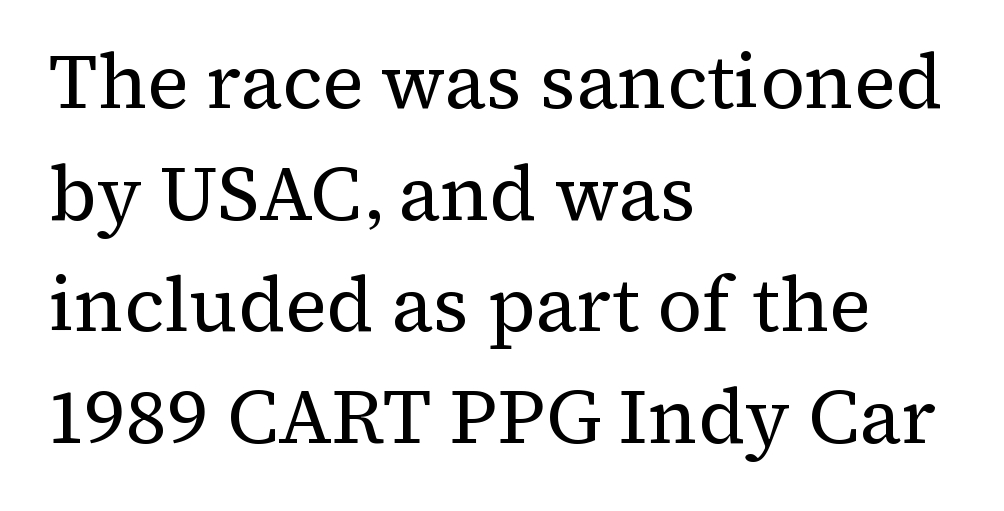
The foot of each line stays bare and open. Is the block centered? No — it sits flush against the left margin. Regarding leading, the lines here are spaced in the standard way. Look at the bottom of the vertical strokes: they flare into serifs here.
